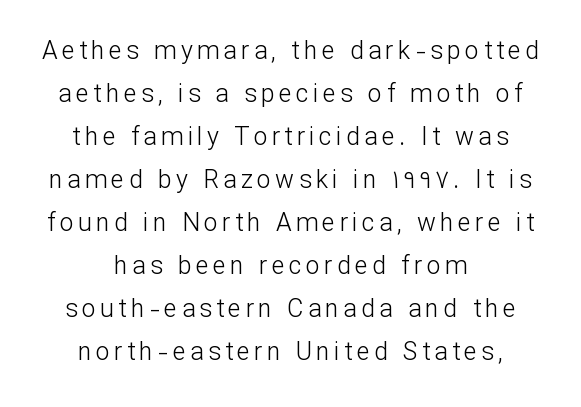
{"italic": "no", "bold": "no", "underline": "no", "align": "center", "line_spacing_ratio": 1.72, "glyph_px": 25}
